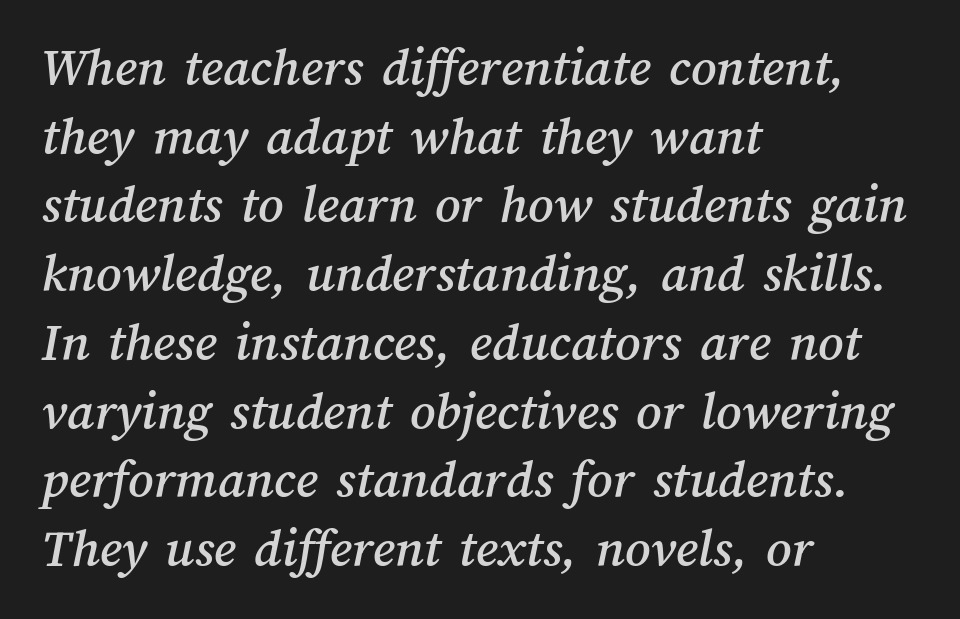
Horizontal bands of white between lines are of average thickness. In CSS terms this would be text-align: left. Check the space under the baseline: it is left empty. The line texture is even and compact thanks to regular tracking. Each letter keeps its own natural width here, so spacing adapts to shape.
